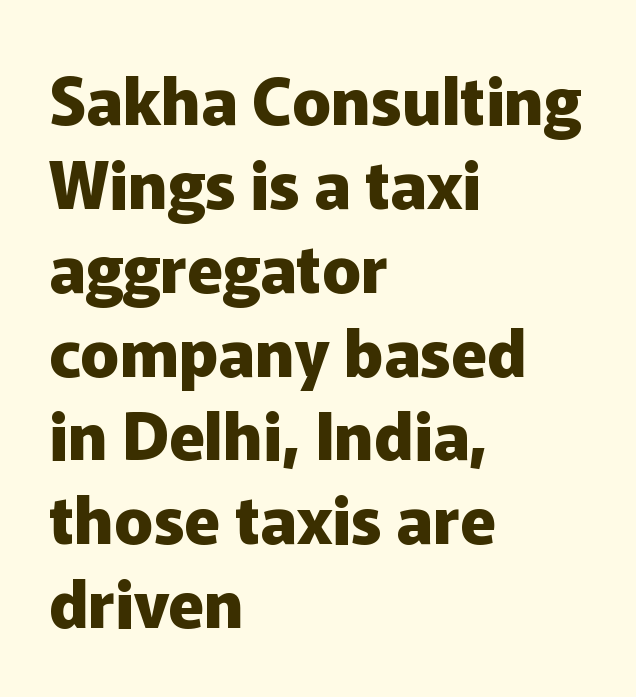
{"serif": "no", "italic": "no", "bold": "yes", "weight": "heavy", "width": "normal", "stroke_contrast": "low", "x_height": "medium", "monospaced": "no", "underline": "no", "align": "left", "line_spacing": "normal", "line_spacing_ratio": 1.29, "letter_spacing": "normal", "letter_spacing_em": 0.0, "glyph_px": 65}
